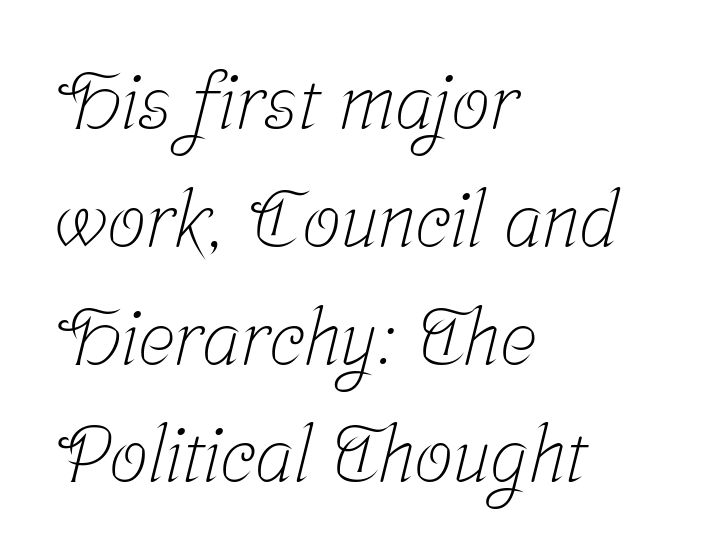
Any mark beneath the type? The region is blank. Vertical stems look standard width or narrower in stroke. The passage shown has conventional tracking throughout. The paragraph has a hard left edge and a soft right edge. Each new line begins a customary step beneath the previous one. This rendering employs a face with finishing strokes, i.e., a serif.
